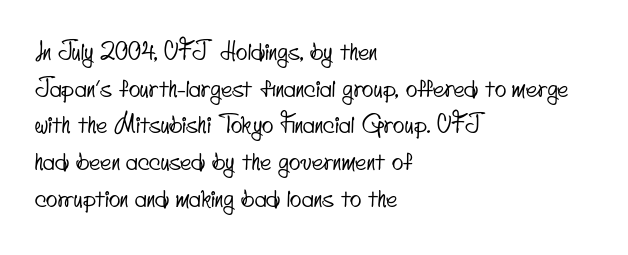
Q: Is the text underlined? A: No.
Q: How is the paragraph aligned? A: Left-aligned.
Q: Is the spacing between letters normal or unusually wide? A: Normal.
Q: Is the spacing between lines tight, normal or loose? A: Normal.
